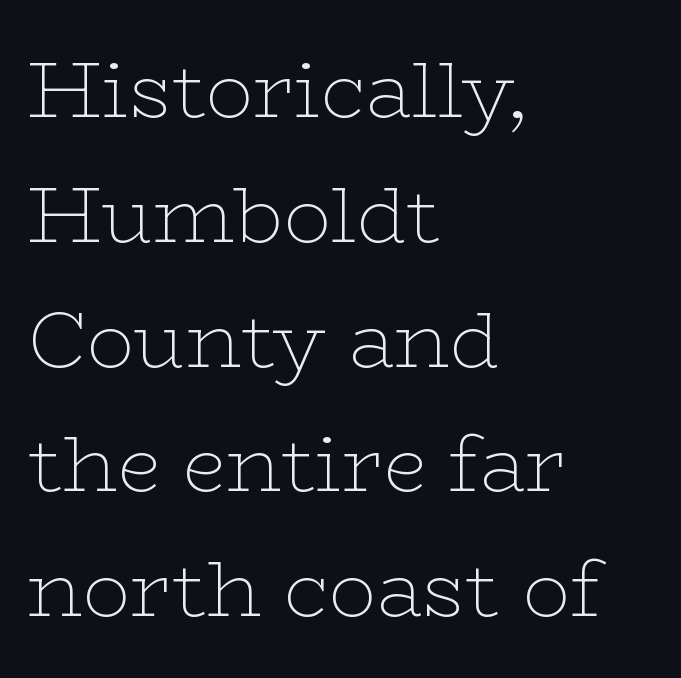
Q: Is the text bold? A: No.
Q: Is the text italic (slanted)? A: No, it is upright.
Q: Is the typeface a serif or a sans-serif typeface? A: Serif.
Q: Is the text underlined? A: No.
Q: How is the paragraph aligned? A: Left-aligned.
Q: Is the spacing between letters normal or unusually wide? A: Normal.
Q: Is the spacing between lines tight, normal or loose? A: Normal.
Q: Width (condensed, normal, or wide)? A: Wide.
Q: Stroke contrast? A: Low.
Q: x-height? A: Medium.
Q: Monospaced? A: No.
